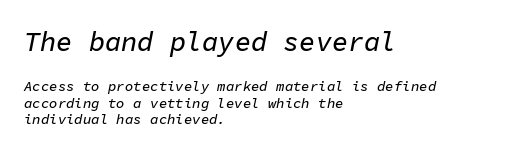
{"italic": "yes", "lean": "right", "slant_degrees": 11, "underline": "no", "align": "left", "line_spacing_ratio": 1.18, "letter_spacing": "normal", "letter_spacing_em": 0.0, "larger_block": "first", "size_ratio": 1.93, "glyph_px": 27}
